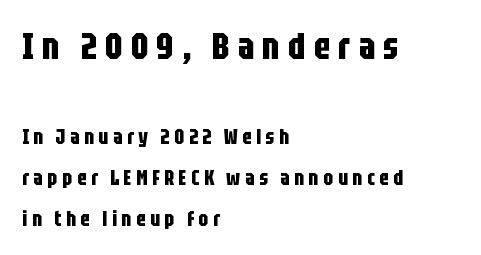
{"serif": "no", "italic": "no", "bold": "yes", "weight": "bold", "width": "condensed", "stroke_contrast": "low", "x_height": "large", "monospaced": "no", "underline": "no", "align": "left", "line_spacing": "loose", "line_spacing_ratio": 1.94, "letter_spacing": "wide", "letter_spacing_em": 0.22, "larger_block": "first", "size_ratio": 1.76, "glyph_px": 37}
